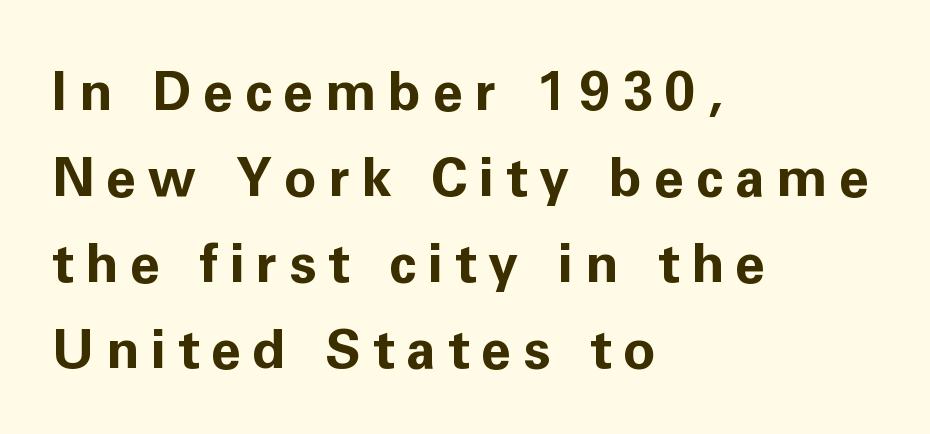
{"serif": "no", "italic": "no", "bold": "yes", "weight": "bold", "width": "normal", "stroke_contrast": "low", "x_height": "medium", "monospaced": "no", "underline": "no", "align": "left", "line_spacing": "normal", "line_spacing_ratio": 1.59, "letter_spacing": "wide", "letter_spacing_em": 0.22, "glyph_px": 54}
